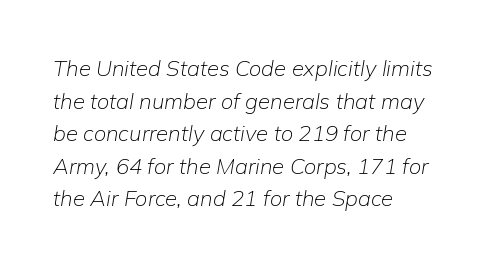
The image shows 22 px text type, italic (leaning right); set left-aligned, normal line spacing (1.48x), normal letter spacing, not underlined.
